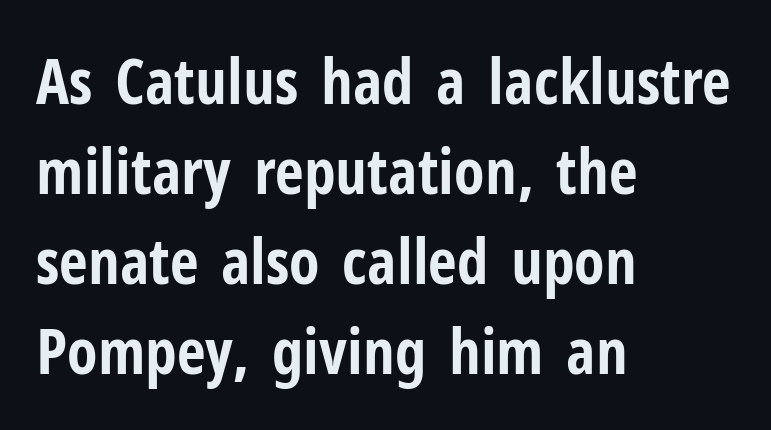
Q: Is the text bold? A: Yes.
Q: Is the text italic (slanted)? A: No, it is upright.
Q: Is the typeface a serif or a sans-serif typeface? A: Sans-serif.
Q: Is the text underlined? A: No.
Q: How is the paragraph aligned? A: Left-aligned.
Q: Is the spacing between letters normal or unusually wide? A: Normal.
Q: Is the spacing between lines tight, normal or loose? A: Normal.
Q: Width (condensed, normal, or wide)? A: Condensed.
Q: Stroke contrast? A: Low.
Q: x-height? A: Medium.
Q: Monospaced? A: No.
